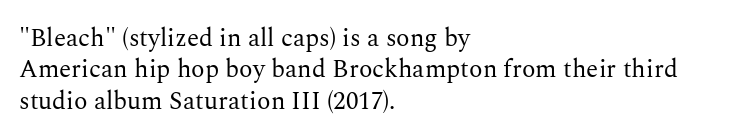
No letter is thick-stroked: the sample isn't bold. This is roman type, the default non-slanted kind. One glance says typical: line gaps are just what's usual. Plain, unruled lines of type. This sample is left-justified, so line endings fall wherever the words run out.
